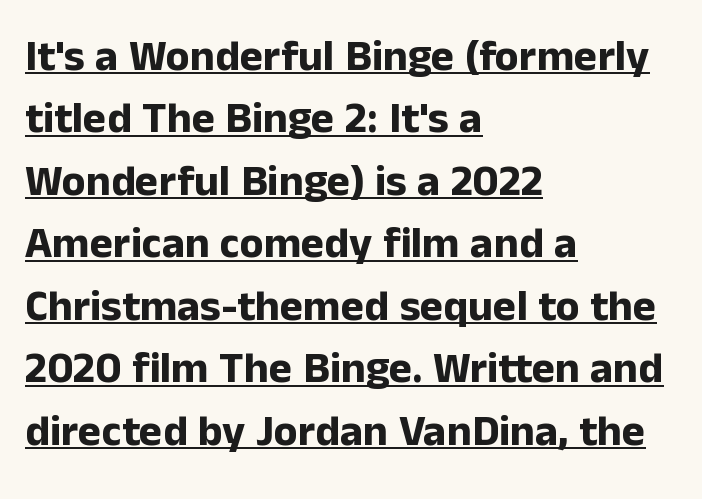
The image shows 44 px bold sans-serif type, upright; set left-aligned, normal line spacing (1.42x), normal letter spacing, underlined; low stroke contrast and a medium x-height.
